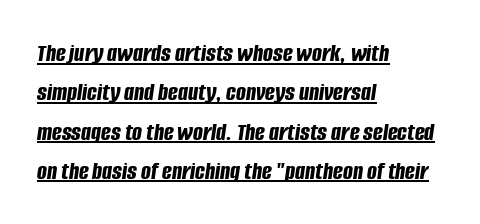
Q: Is the text bold? A: Yes.
Q: Is the text italic (slanted)? A: Yes, it leans right by about 8 degrees.
Q: Is the text underlined? A: Yes.
Q: How is the paragraph aligned? A: Left-aligned.
Q: Is the spacing between letters normal or unusually wide? A: Normal.
Q: Is the spacing between lines tight, normal or loose? A: Normal.
